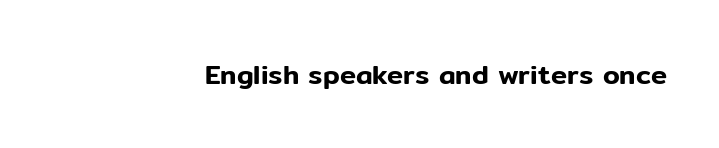
Q: Is the text italic (slanted)? A: No, it is upright.
Q: Is the text underlined? A: No.
Q: Is the spacing between letters normal or unusually wide? A: Normal.
